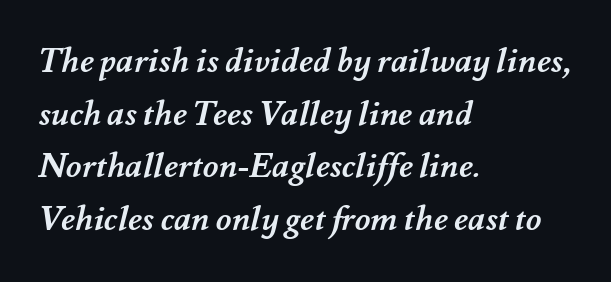
The image shows 34 px semibold type; set left-aligned, normal line spacing (1.55x), normal letter spacing, not underlined; medium stroke contrast and a small x-height.
